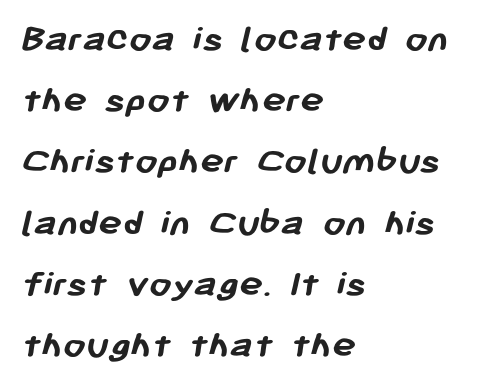
The image shows 40 px semibold sans-serif type; set left-aligned, normal line spacing (1.53x), normal letter spacing, not underlined; low stroke contrast and a medium x-height.
